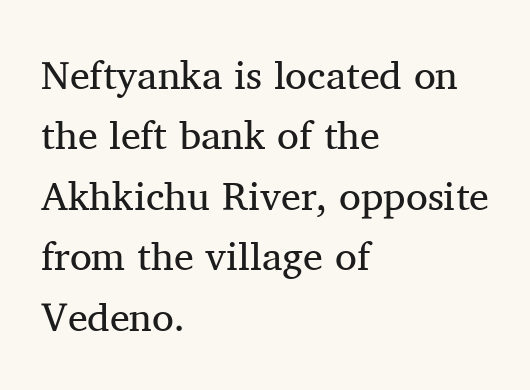
Q: Is the text bold? A: No.
Q: Is the text italic (slanted)? A: No, it is upright.
Q: Is the typeface a serif or a sans-serif typeface? A: Serif.
Q: Is the text underlined? A: No.
Q: How is the paragraph aligned? A: Left-aligned.
Q: Is the spacing between letters normal or unusually wide? A: Normal.
Q: Is the spacing between lines tight, normal or loose? A: Normal.
Q: Width (condensed, normal, or wide)? A: Normal.
Q: Stroke contrast? A: Medium.
Q: x-height? A: Medium.
Q: Monospaced? A: No.
